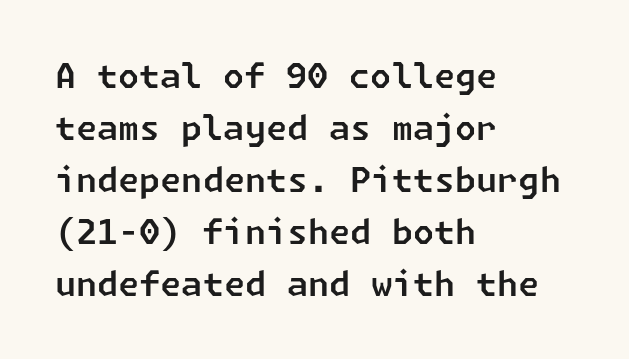
The image shows 34 px sans-serif type; set left-aligned, normal line spacing (1.53x), normal letter spacing, not underlined; low stroke contrast and a medium x-height.
